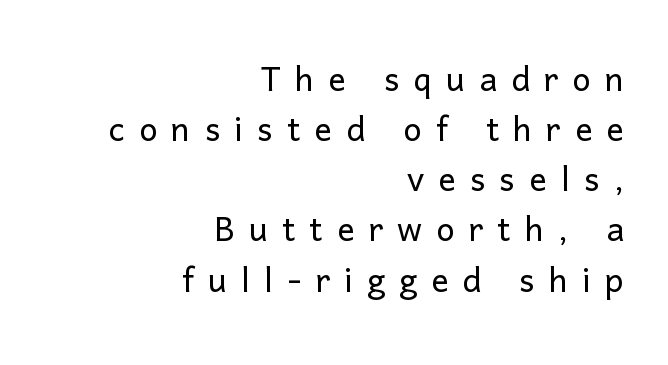
The image shows 44 px light sans-serif type, upright; set right-aligned, tight line spacing (1.14x), unusually wide letter spacing (+0.32 em), not underlined; low stroke contrast and a medium x-height.
